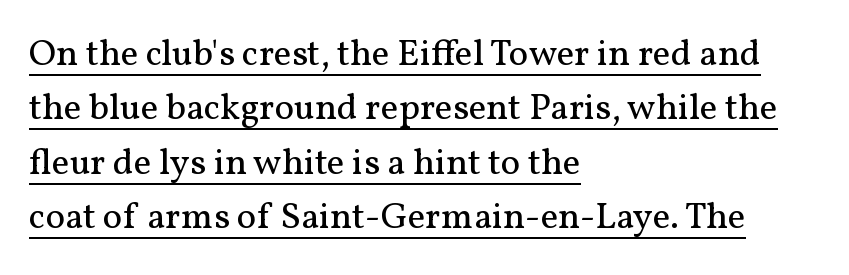
Q: Is the text bold? A: No.
Q: Is the text italic (slanted)? A: No, it is upright.
Q: Is the typeface a serif or a sans-serif typeface? A: Serif.
Q: Is the text underlined? A: Yes.
Q: How is the paragraph aligned? A: Left-aligned.
Q: Is the spacing between letters normal or unusually wide? A: Normal.
Q: Is the spacing between lines tight, normal or loose? A: Normal.
Q: Width (condensed, normal, or wide)? A: Normal.
Q: Stroke contrast? A: Medium.
Q: x-height? A: Medium.
Q: Monospaced? A: No.
